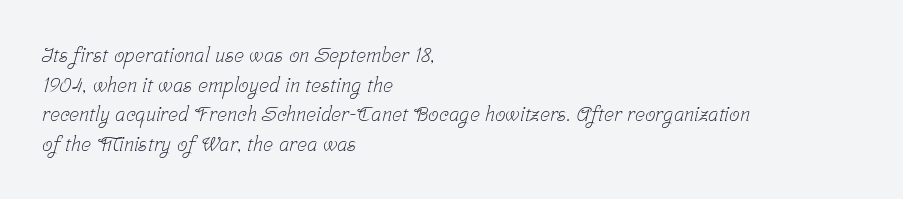
{"bold": "no", "underline": "no", "align": "left", "line_spacing": "normal", "line_spacing_ratio": 1.41, "letter_spacing": "normal", "letter_spacing_em": 0.0, "glyph_px": 21}
